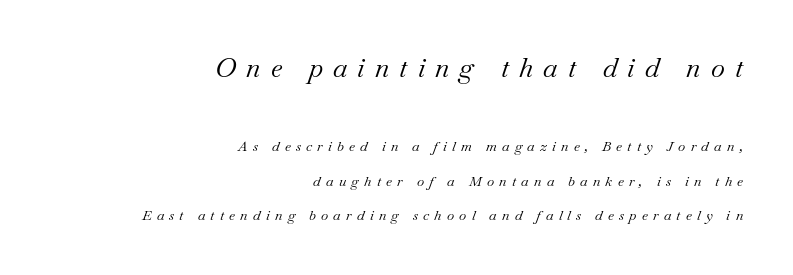
Q: Is the text bold? A: No.
Q: Is the text italic (slanted)? A: Yes, it leans right by about 18 degrees.
Q: Is the text underlined? A: No.
Q: How is the paragraph aligned? A: Right-aligned.
Q: Is the spacing between letters normal or unusually wide? A: Unusually wide.
Q: Is the spacing between lines tight, normal or loose? A: Loose.
Q: Which block of text is set in a larger size, the first (top) or the second (bottom)? A: The first (top) one.
